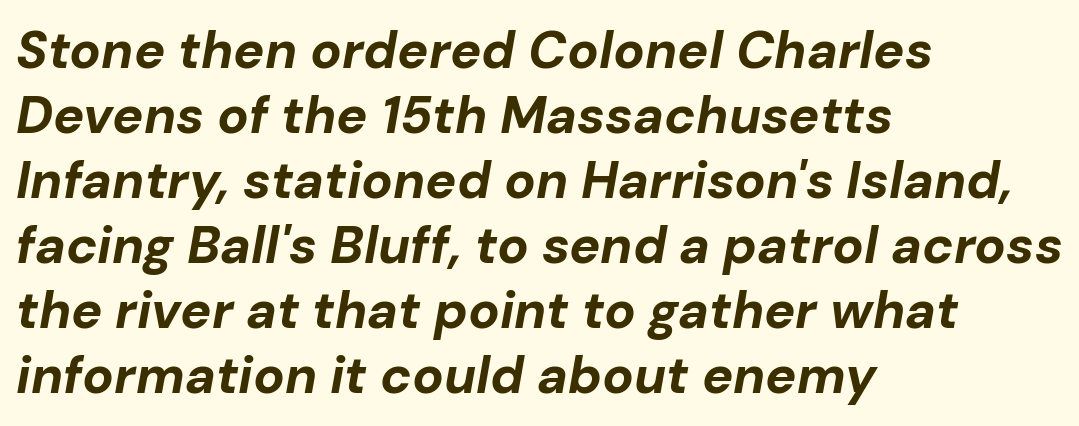
This rendering features lettering with no underline. The tracking reads as untouched default to a designer's eye. The passage shown is emphatically bold. The axis of the letterforms is tilted away from vertical. The letters advance in unequal steps, a hallmark of proportional type.
